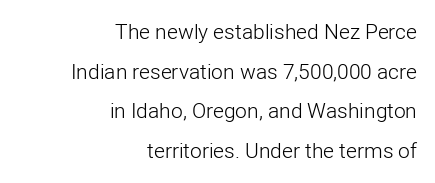
Unmarked baselines from the first word to the last. The face used here is rendered with its standard letterfit. The cut favours lightness, reaching ordinary text weight at its darkest. In terms of posture, this sample is upright.
